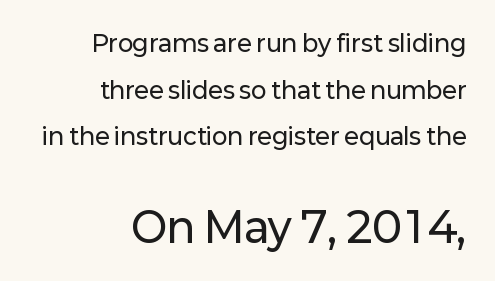
{"serif": "no", "italic": "no", "width": "normal", "stroke_contrast": "low", "x_height": "medium", "monospaced": "no", "underline": "no", "align": "right", "line_spacing": "loose", "line_spacing_ratio": 2.03, "letter_spacing": "normal", "letter_spacing_em": 0.0, "larger_block": "second", "size_ratio": 1.78, "glyph_px": 41}
